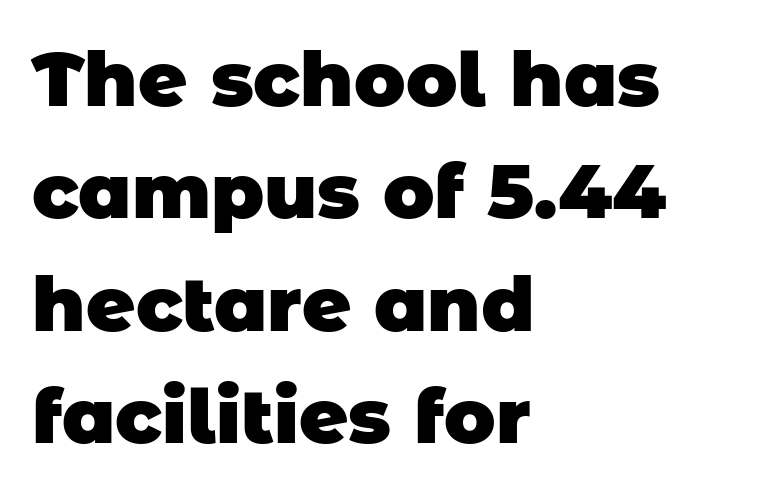
Q: Is the text bold? A: Yes.
Q: Is the typeface a serif or a sans-serif typeface? A: Sans-serif.
Q: Is the text underlined? A: No.
Q: How is the paragraph aligned? A: Left-aligned.
Q: Is the spacing between letters normal or unusually wide? A: Normal.
Q: Is the spacing between lines tight, normal or loose? A: Normal.
Q: Width (condensed, normal, or wide)? A: Normal.
Q: Stroke contrast? A: Low.
Q: x-height? A: Large.
Q: Monospaced? A: No.
